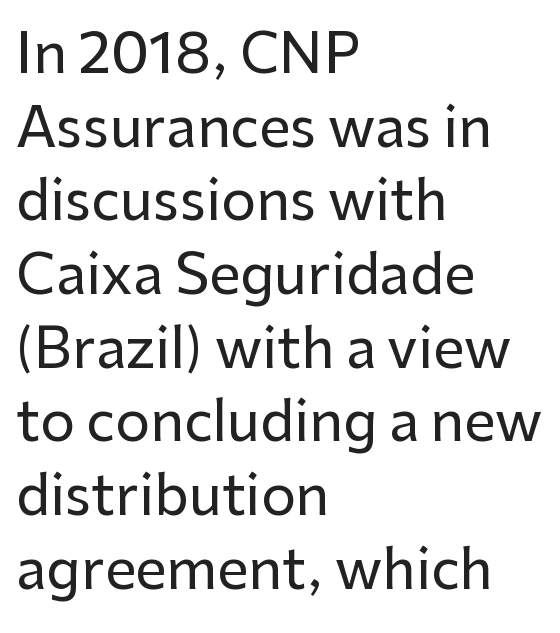
The image shows 55 px sans-serif type, upright; set left-aligned, normal line spacing (1.34x), normal letter spacing, not underlined; low stroke contrast and a medium x-height.
